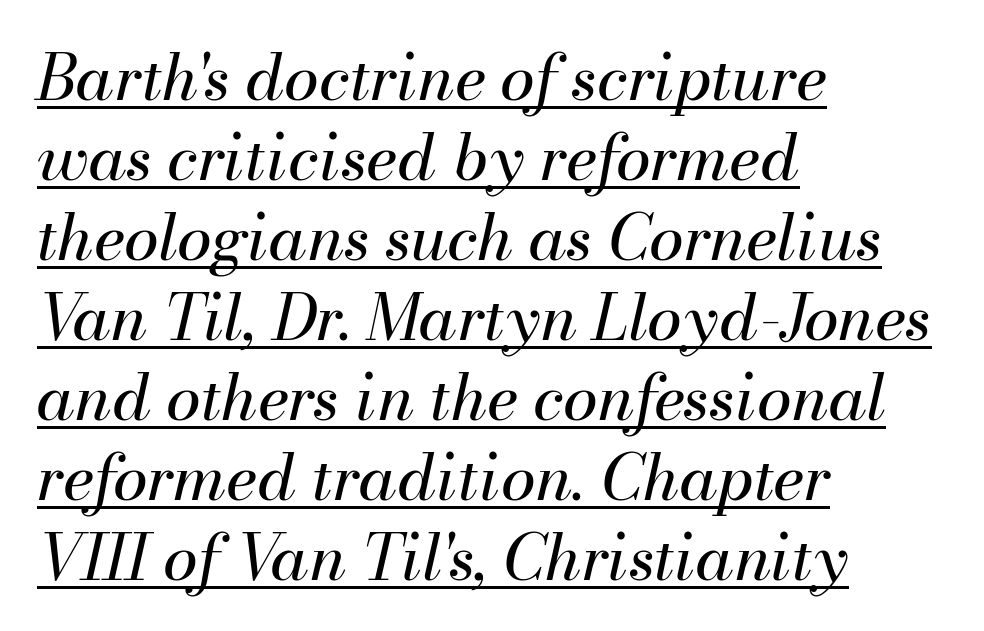
Q: Is the text bold? A: No.
Q: Is the text italic (slanted)? A: Yes, it leans right by about 13 degrees.
Q: Is the text underlined? A: Yes.
Q: How is the paragraph aligned? A: Left-aligned.
Q: Is the spacing between letters normal or unusually wide? A: Normal.
Q: Is the spacing between lines tight, normal or loose? A: Normal.
Q: Width (condensed, normal, or wide)? A: Normal.
Q: Stroke contrast? A: Medium.
Q: x-height? A: Small.
Q: Monospaced? A: No.
